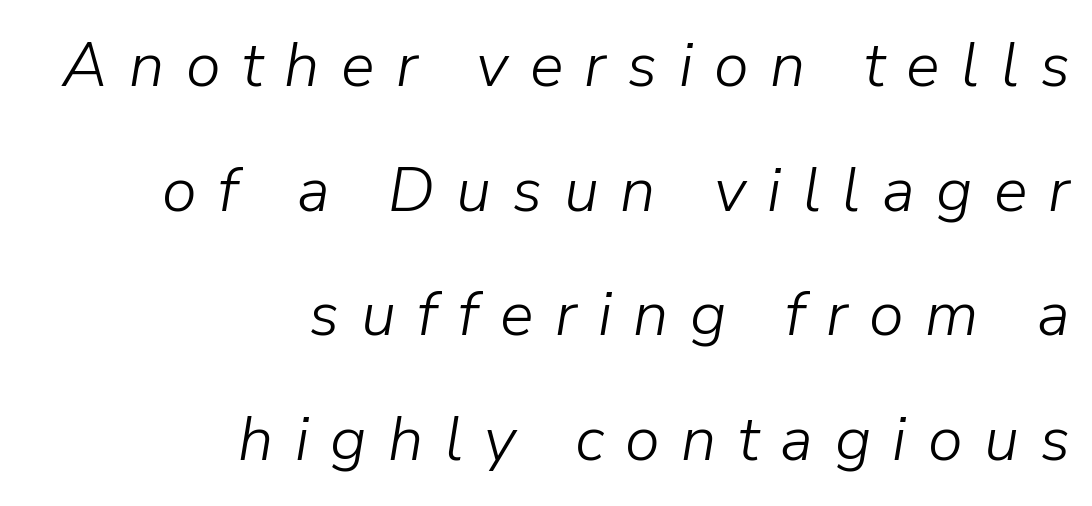
Quick note: interline space is abundant. Compared with a flush-left layout, this one pins lines to the opposite, right side. Slanted lettering throughout. Caption: expanded tracking, letters set apart.
